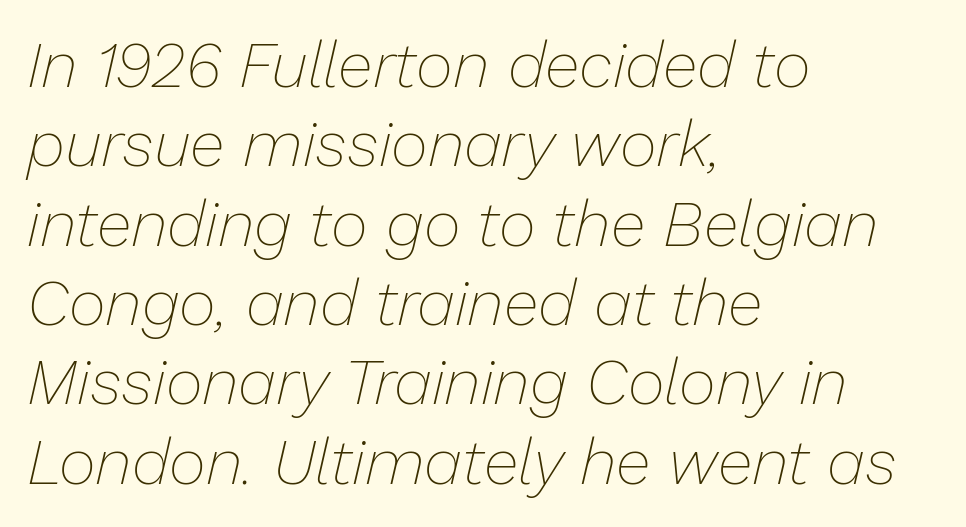
Stems here are at most as thick as an everyday book face. Compared with ordinary roman type, these characters are visibly tilted. The rendering keeps characters at their native spacing. All the whitespace from short lines collects on the right. The rendering uses natural spacing where letterforms have individual widths. Only glyphs here, with clear space below each row.
